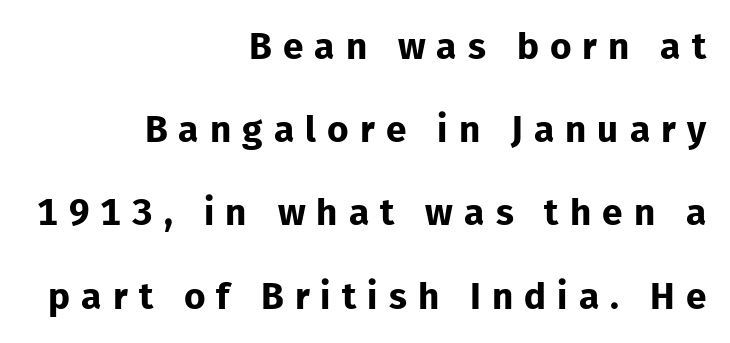
Check under the words: just untouched page. Which margin do the lines hug? The right one — the left edge is uneven. Italic: no, the glyphs are upright roman. Regarding serifs, this sample does without them. Looks like regular typesetting: each glyph gets only the width it needs. Heavy-handed strokes throughout: this text is bold.
